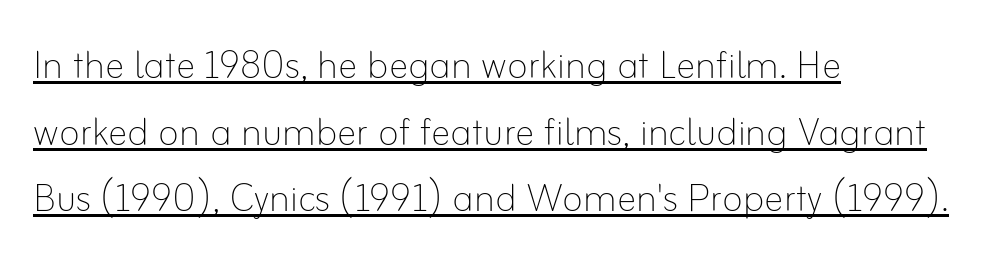
The image shows 49 px thin type, upright; set left-aligned, normal line spacing (1.36x), normal letter spacing, underlined; low stroke contrast and a small x-height.
